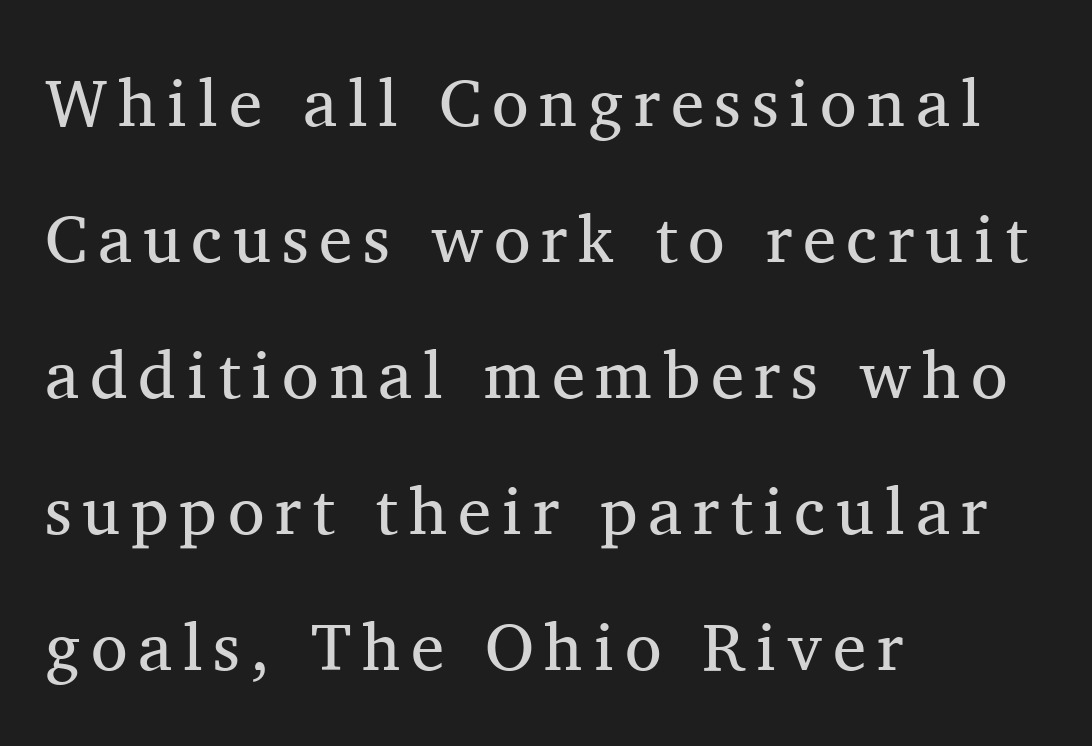
The image shows 67 px regular-weight serif type, upright; set left-aligned, loose line spacing (2.03x), not underlined; medium stroke contrast and a medium x-height.
